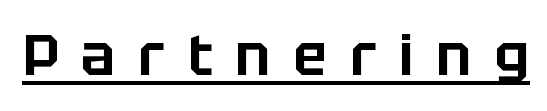
{"serif": "no", "italic": "no", "width": "normal", "stroke_contrast": "low", "x_height": "large", "monospaced": "no", "underline": "yes", "letter_spacing": "wide", "letter_spacing_em": 0.4, "glyph_px": 57}
